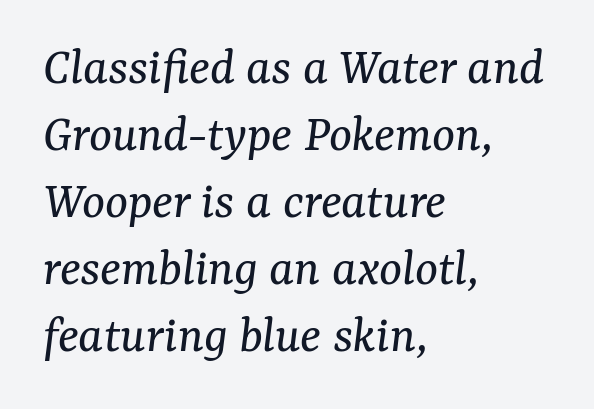
Look at the tracking — it's just the regular setting, nothing added. The letters advance in unequal steps, a hallmark of proportional type. These lines stack with their left ends in a neat column. Letterform terminals end in serifs throughout the passage. Compared with ordinary roman type, these characters are visibly tilted. Type without underlining.
